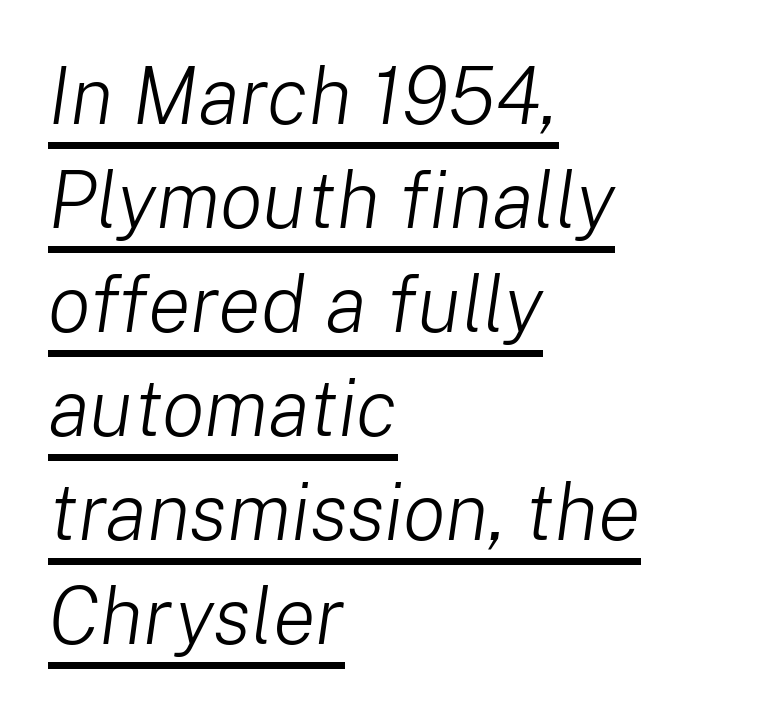
Q: Is the text bold? A: No.
Q: Is the text italic (slanted)? A: Yes, it leans right by about 8 degrees.
Q: Is the text underlined? A: Yes.
Q: How is the paragraph aligned? A: Left-aligned.
Q: Is the spacing between letters normal or unusually wide? A: Normal.
Q: Is the spacing between lines tight, normal or loose? A: Normal.
Q: Width (condensed, normal, or wide)? A: Normal.
Q: Stroke contrast? A: Low.
Q: x-height? A: Medium.
Q: Monospaced? A: No.
